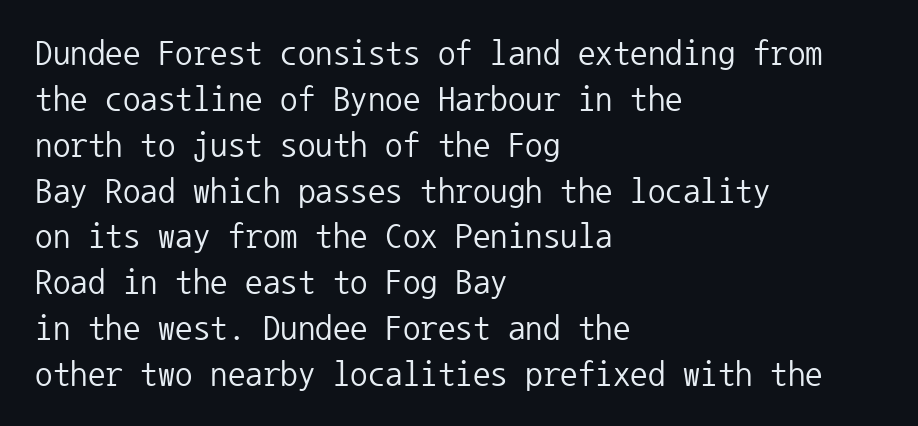
The typesetting does not lean heavy: it is not bold. Has an underline been added? It has not. Interline gaps are of average width in this sample. These lines are composed in type without serifs.
